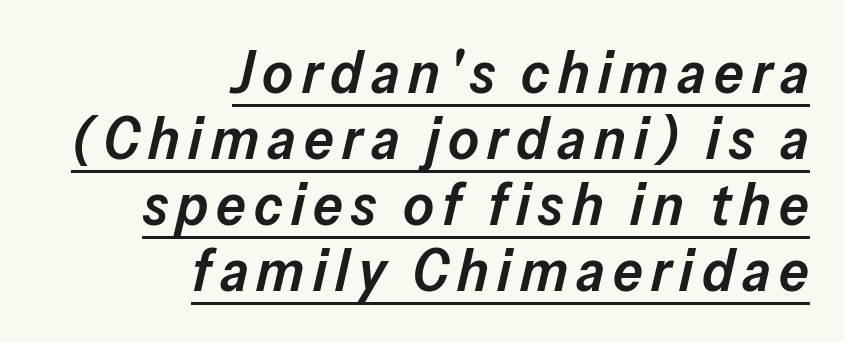
The rendering applies a slant to the glyphs. Underlined type. Bold? Not quite — semibold, heavier than regular but stopping short. Varying glyph widths throughout — classic text-font behaviour. Is the block centered? No — it sits flush against the right margin.
